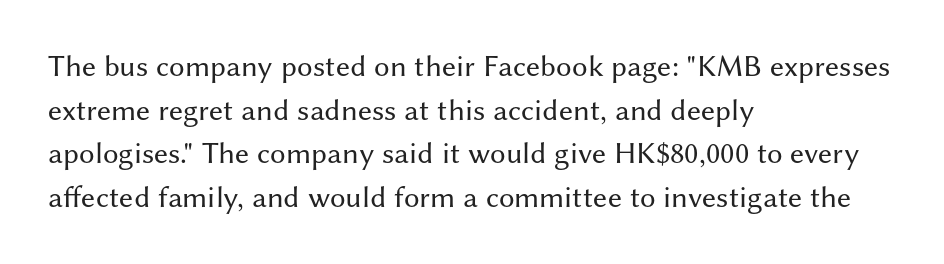
Q: Is the text bold? A: No.
Q: Is the text italic (slanted)? A: No, it is upright.
Q: Is the typeface a serif or a sans-serif typeface? A: Sans-serif.
Q: Is the text underlined? A: No.
Q: How is the paragraph aligned? A: Left-aligned.
Q: Is the spacing between letters normal or unusually wide? A: Normal.
Q: Is the spacing between lines tight, normal or loose? A: Normal.
Q: Width (condensed, normal, or wide)? A: Normal.
Q: Stroke contrast? A: Medium.
Q: x-height? A: Medium.
Q: Monospaced? A: No.
